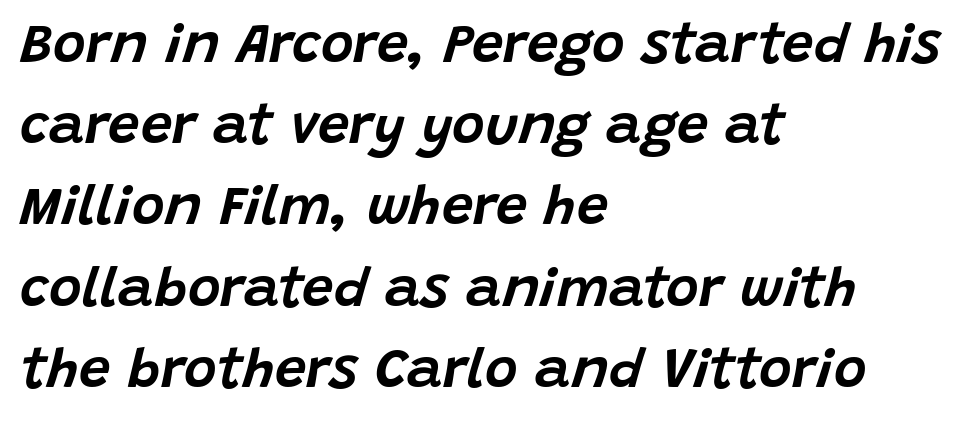
A typesetter would call this proportional, since set widths differ per character. You can tell it's italic because the verticals aren't actually vertical. Short note: letters normally spaced. Typeset ragged right — the left edge is the straight one.
